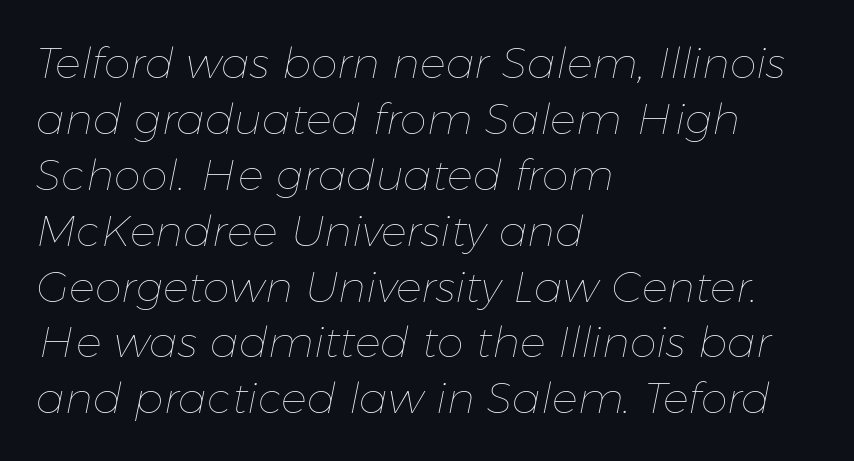
Q: Is the text bold? A: No.
Q: Is the text italic (slanted)? A: Yes, it leans right by about 11 degrees.
Q: Is the text underlined? A: No.
Q: How is the paragraph aligned? A: Left-aligned.
Q: Is the spacing between letters normal or unusually wide? A: Normal.
Q: Is the spacing between lines tight, normal or loose? A: Normal.
Q: Width (condensed, normal, or wide)? A: Normal.
Q: Stroke contrast? A: Low.
Q: x-height? A: Medium.
Q: Monospaced? A: No.
